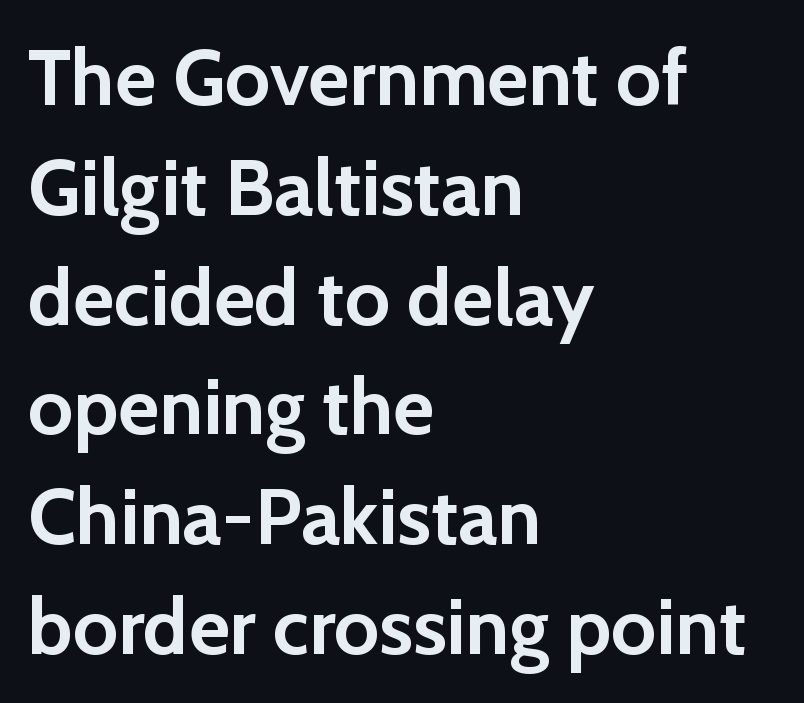
Q: Is the text bold? A: Yes.
Q: Is the text italic (slanted)? A: No, it is upright.
Q: Is the typeface a serif or a sans-serif typeface? A: Sans-serif.
Q: Is the text underlined? A: No.
Q: How is the paragraph aligned? A: Left-aligned.
Q: Is the spacing between letters normal or unusually wide? A: Normal.
Q: Is the spacing between lines tight, normal or loose? A: Normal.
Q: Width (condensed, normal, or wide)? A: Normal.
Q: Stroke contrast? A: Low.
Q: x-height? A: Medium.
Q: Monospaced? A: No.
